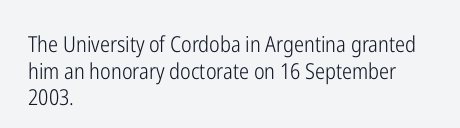
Q: Is the text bold? A: No.
Q: Is the text italic (slanted)? A: No, it is upright.
Q: Is the text underlined? A: No.
Q: How is the paragraph aligned? A: Left-aligned.
Q: Is the spacing between letters normal or unusually wide? A: Normal.
